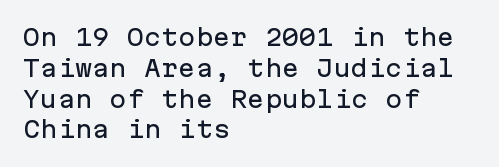
The image shows 23 px text type, upright; set left-aligned, normal line spacing (1.34x), normal letter spacing, not underlined.
